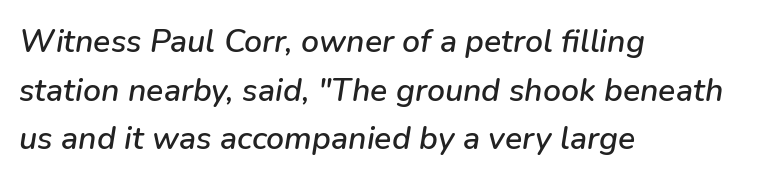
Q: Is the text italic (slanted)? A: Yes, it leans right by about 9 degrees.
Q: Is the text underlined? A: No.
Q: How is the paragraph aligned? A: Left-aligned.
Q: Is the spacing between letters normal or unusually wide? A: Normal.
Q: Is the spacing between lines tight, normal or loose? A: Normal.
Q: Width (condensed, normal, or wide)? A: Normal.
Q: Stroke contrast? A: Low.
Q: x-height? A: Medium.
Q: Monospaced? A: No.
